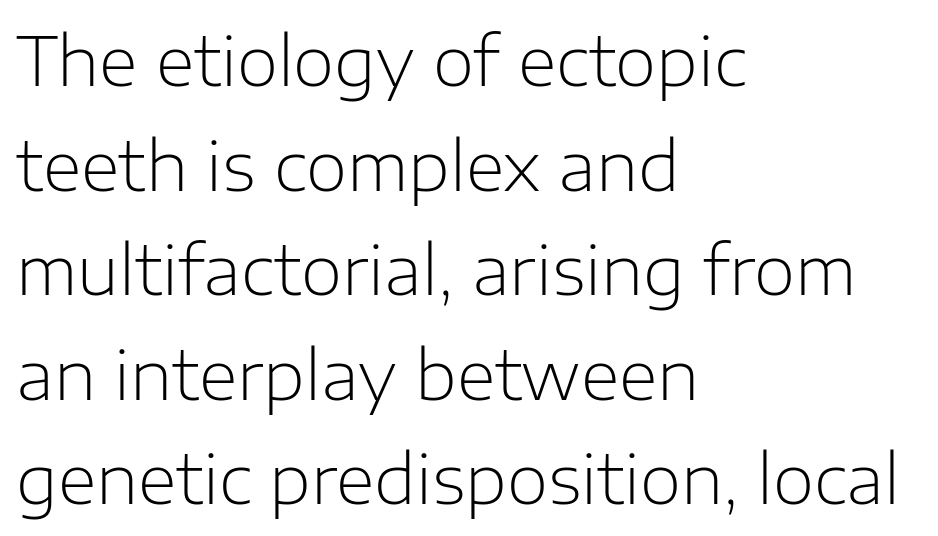
{"serif": "no", "italic": "no", "bold": "no", "weight": "light", "width": "normal", "stroke_contrast": "low", "x_height": "medium", "monospaced": "no", "underline": "no", "align": "left", "line_spacing": "normal", "line_spacing_ratio": 1.56, "letter_spacing": "normal", "letter_spacing_em": 0.0, "glyph_px": 67}
